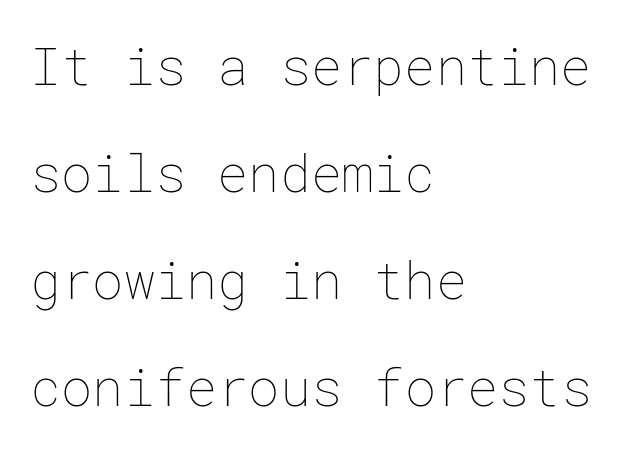
{"italic": "no", "bold": "no", "weight": "thin", "width": "normal", "stroke_contrast": "low", "x_height": "medium", "underline": "no", "align": "left", "line_spacing": "loose", "line_spacing_ratio": 2.06, "letter_spacing": "normal", "letter_spacing_em": 0.0, "glyph_px": 52}
